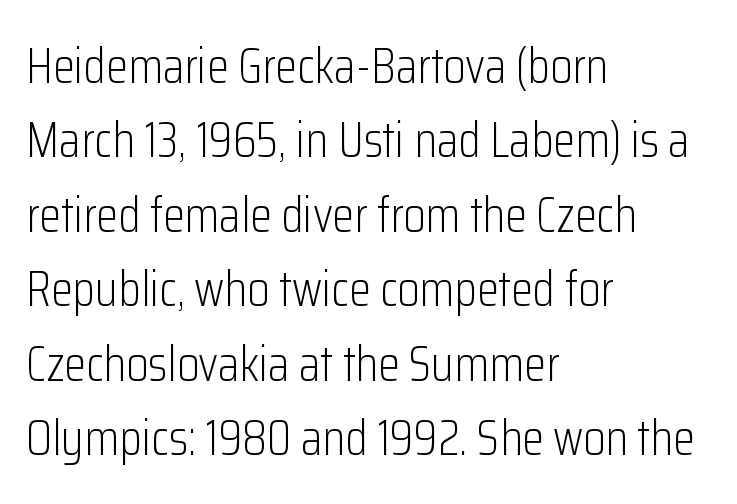
Unlike a traditional serif, this face leaves its strokes unadorned. The rendering uses natural spacing where letterforms have individual widths. If you measured baseline to baseline, you'd find a middling distance. Notice how the passage keeps a crisp vertical edge on the left only. Glance below the letters and you will spot only blank space. Tracking value appears to be zero — textbook default spacing.
